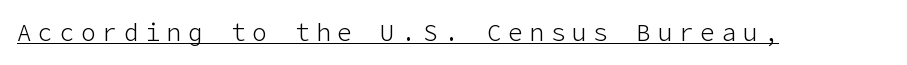
Q: Is the text bold? A: No.
Q: Is the text italic (slanted)? A: No, it is upright.
Q: Is the text underlined? A: Yes.
Q: Is the spacing between letters normal or unusually wide? A: Unusually wide.
